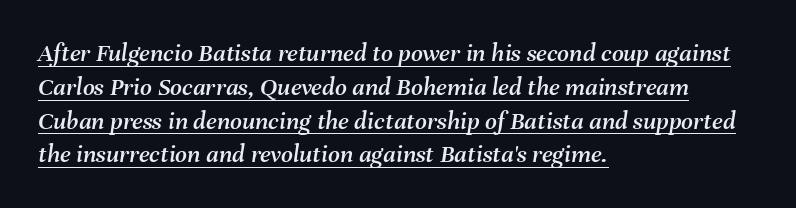
Q: Is the text italic (slanted)? A: Yes, it leans right by about 8 degrees.
Q: Is the text underlined? A: Yes.
Q: How is the paragraph aligned? A: Left-aligned.
Q: Is the spacing between letters normal or unusually wide? A: Normal.
Q: Is the spacing between lines tight, normal or loose? A: Normal.
